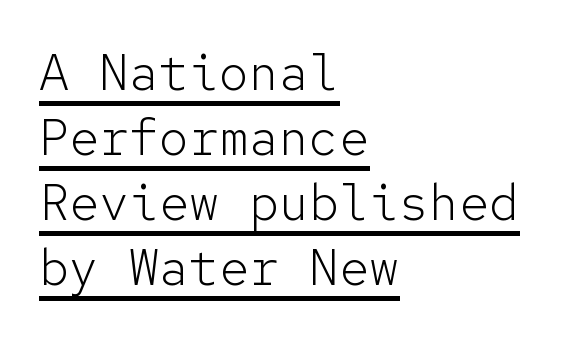
{"serif": "no", "italic": "no", "bold": "no", "weight": "light", "width": "normal", "stroke_contrast": "low", "x_height": "medium", "monospaced": "yes", "underline": "yes", "align": "left", "line_spacing": "normal", "line_spacing_ratio": 1.3, "letter_spacing": "normal", "letter_spacing_em": 0.0, "glyph_px": 50}
